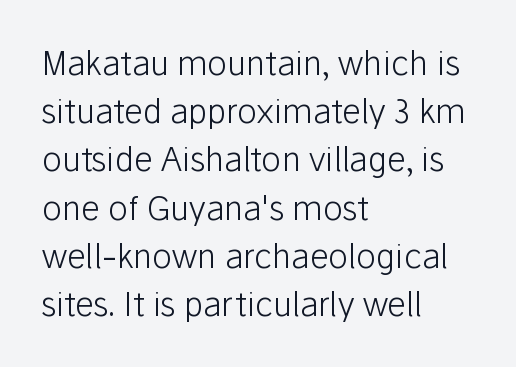
The image shows 33 px light sans-serif type, upright; set left-aligned, normal line spacing (1.46x), normal letter spacing, not underlined; low stroke contrast and a medium x-height.
